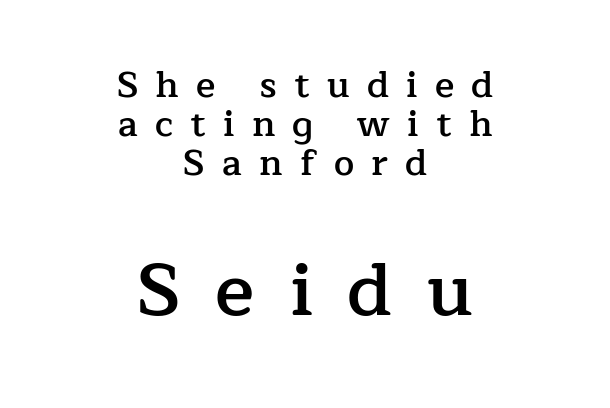
Nobody drew a line under any word here. This is the regular roman posture of the typeface. Successive baselines arrive quickly, one right under another. A fair bit of extra ink — the face is semibold, not bold. This sample uses a serif face. Character widths vary here, with narrow letters taking less room than wide ones.
